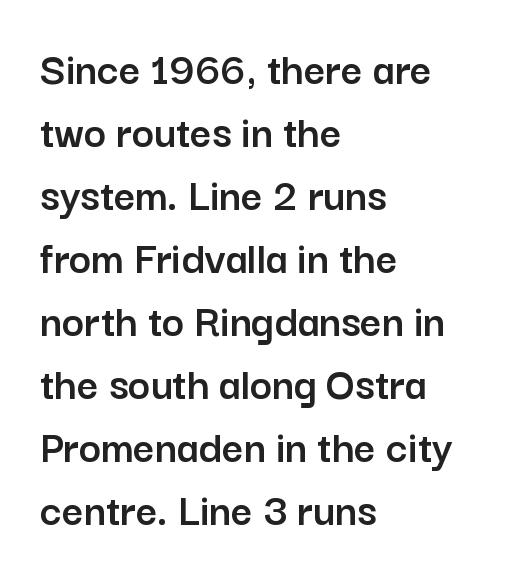
The image shows 47 px sans-serif type, upright; set left-aligned, normal line spacing (1.34x), normal letter spacing, not underlined; low stroke contrast and a medium x-height.
